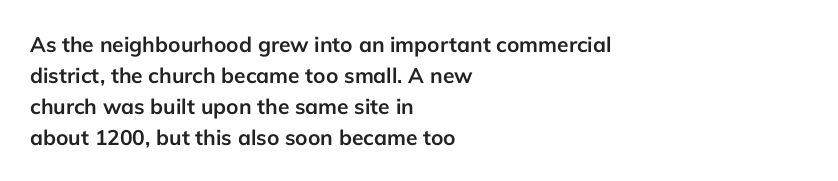
Q: Is the text bold? A: Yes.
Q: Is the text italic (slanted)? A: No, it is upright.
Q: Is the text underlined? A: No.
Q: How is the paragraph aligned? A: Left-aligned.
Q: Is the spacing between letters normal or unusually wide? A: Normal.
Q: Is the spacing between lines tight, normal or loose? A: Normal.
